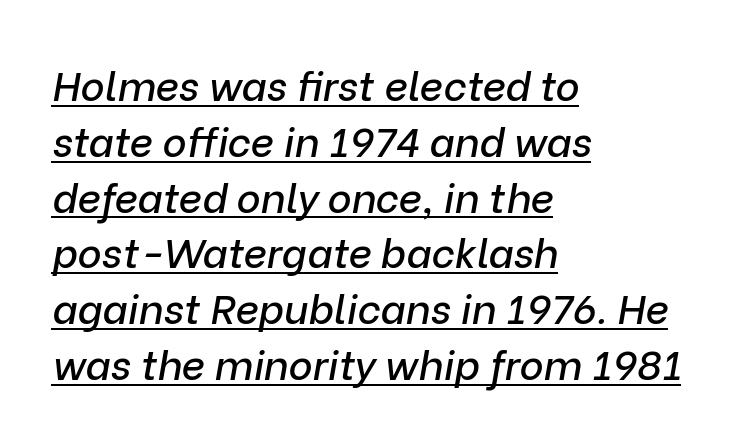
Emphasis-style slanted type is in use. Is this a fixed-width face? No — the glyphs have proportional, varying widths. The vertical gap from one line to the next is medium. The tracking reads as untouched default to a designer's eye. Glance below the letters and you will spot a drawn line. Horizontal alignment here is leftward, the default for most running prose.
